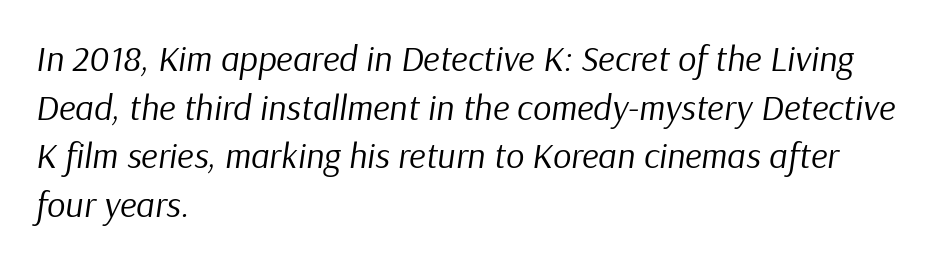
{"italic": "yes", "lean": "right", "slant_degrees": 9, "bold": "no", "weight": "regular", "width": "normal", "stroke_contrast": "low", "x_height": "medium", "monospaced": "no", "underline": "no", "align": "left", "line_spacing": "normal", "line_spacing_ratio": 1.35, "letter_spacing": "normal", "letter_spacing_em": 0.0, "glyph_px": 36}
